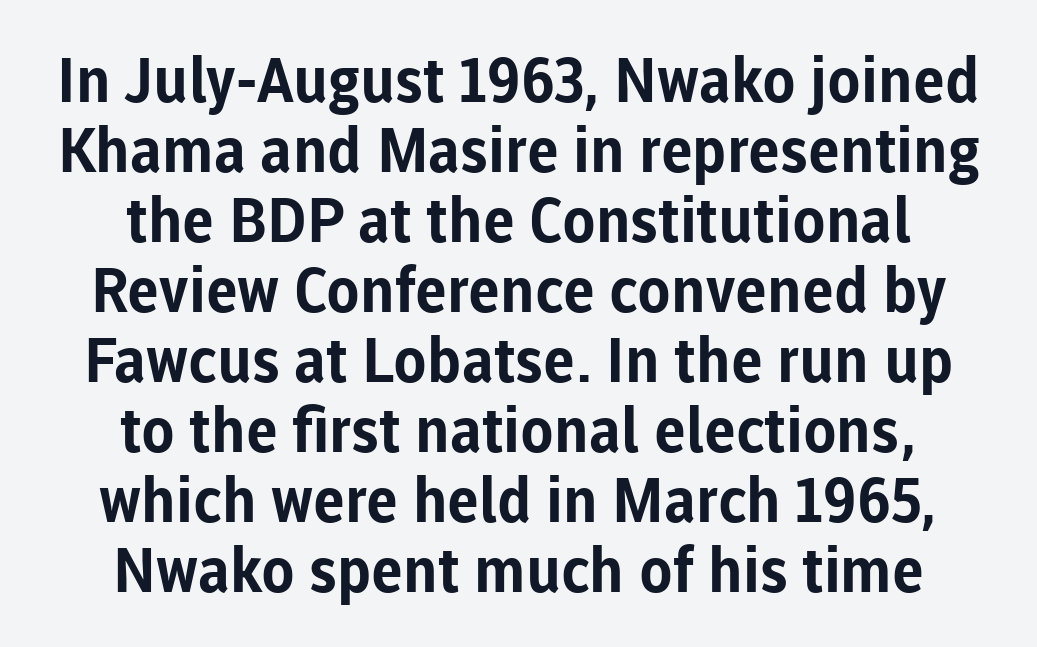
The image shows 62 px bold sans-serif type, upright; set centered, tight line spacing (1.13x), normal letter spacing, not underlined; low stroke contrast and a medium x-height.
